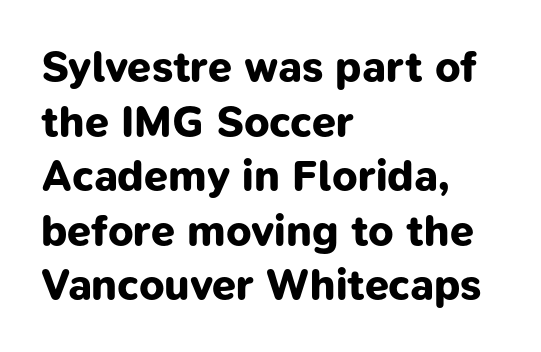
Q: Is the text bold? A: Yes.
Q: Is the typeface a serif or a sans-serif typeface? A: Sans-serif.
Q: Is the text underlined? A: No.
Q: How is the paragraph aligned? A: Left-aligned.
Q: Is the spacing between letters normal or unusually wide? A: Normal.
Q: Is the spacing between lines tight, normal or loose? A: Normal.
Q: Width (condensed, normal, or wide)? A: Normal.
Q: Stroke contrast? A: Low.
Q: x-height? A: Medium.
Q: Monospaced? A: No.
